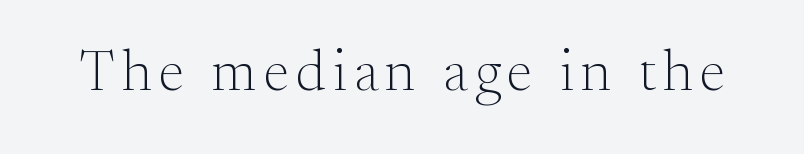
The image shows 57 px light serif type, upright; set not underlined; medium stroke contrast and a small x-height.
